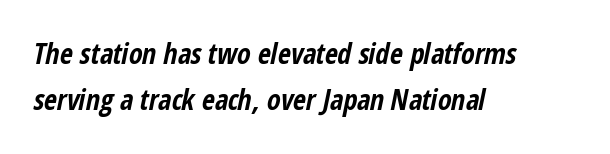
The image shows 28 px bold, condensed type, italic (leaning right); set left-aligned, normal line spacing (1.65x), normal letter spacing, not underlined; low stroke contrast and a medium x-height.
